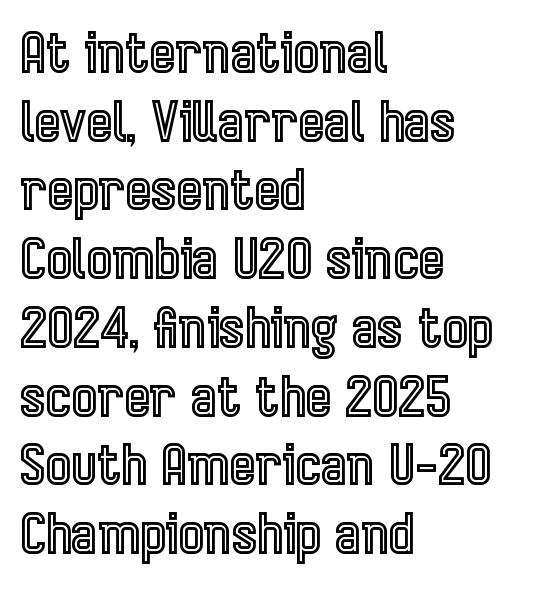
{"italic": "no", "width": "condensed", "x_height": "medium", "monospaced": "no", "underline": "no", "align": "left", "line_spacing": "normal", "line_spacing_ratio": 1.25, "letter_spacing": "normal", "letter_spacing_em": 0.0, "glyph_px": 55}
